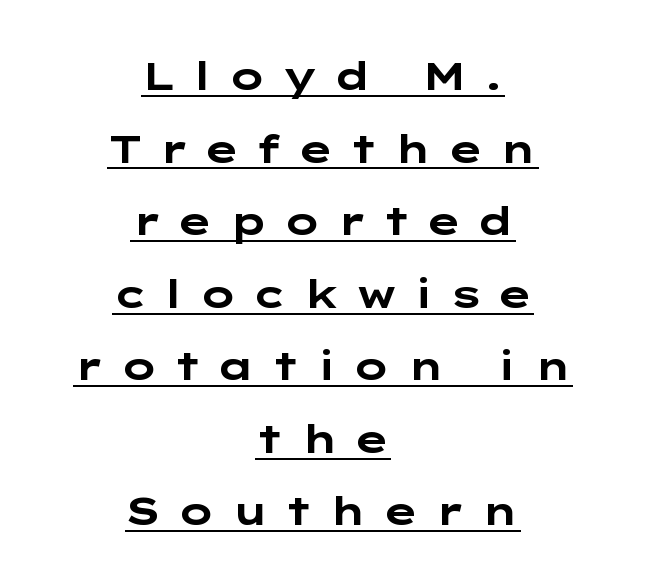
The passage is arranged like a title page — every line centered. This sample uses an upright cut, with every glyph sitting square on the baseline. These characters rest on top of a visible drawn line. Compared with an ordinary text face, these strokes are far heavier — a full bold. Nothing sits at the stroke ends, so this counts as sans-serif.
